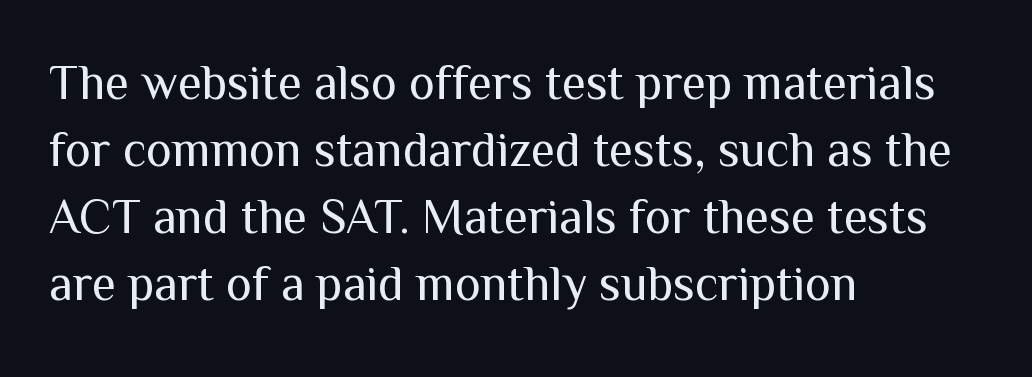
{"serif": "no", "italic": "no", "bold": "no", "weight": "regular", "width": "normal", "stroke_contrast": "medium", "x_height": "medium", "monospaced": "no", "underline": "no", "align": "left", "line_spacing": "normal", "line_spacing_ratio": 1.37, "letter_spacing": "normal", "letter_spacing_em": 0.0, "glyph_px": 49}
